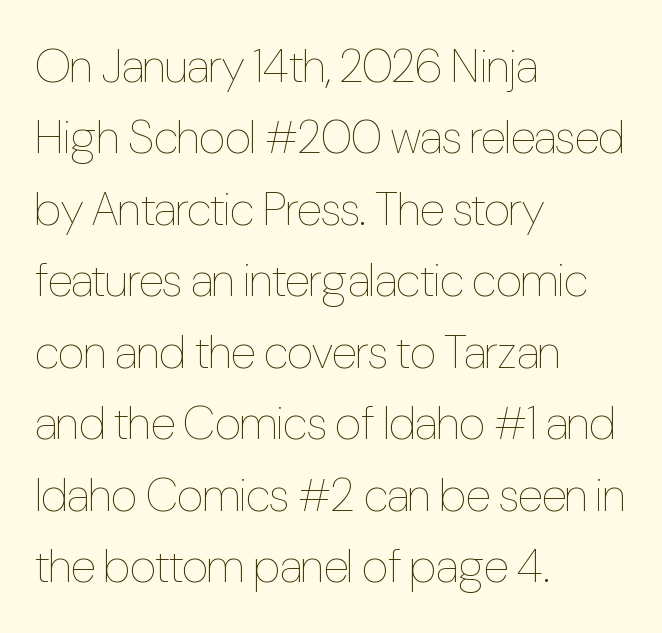
The image shows 47 px thin, condensed type, upright; set left-aligned, normal line spacing (1.52x), normal letter spacing, not underlined; low stroke contrast and a medium x-height.
